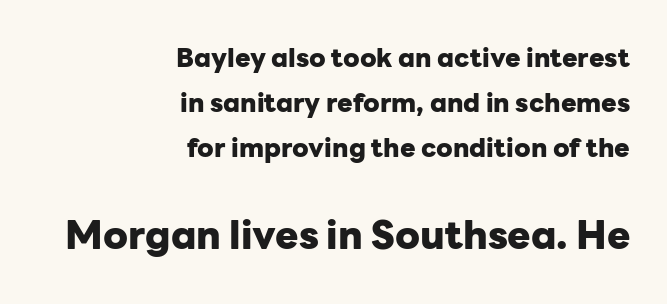
The image shows 39 px heavy sans-serif type, upright; set right-aligned, line spacing 1.74x, normal letter spacing, not underlined; the second (bottom) block is 1.5x larger; low stroke contrast and a medium x-height.
